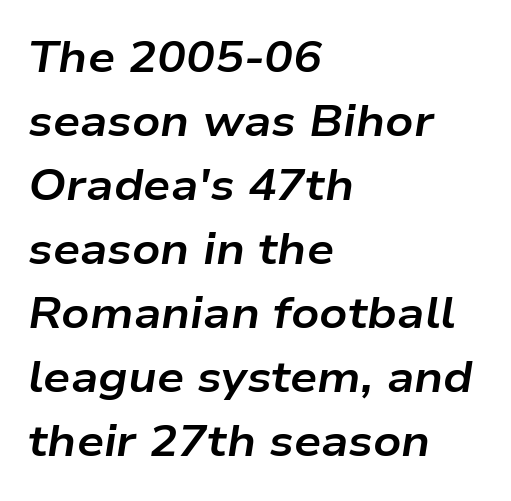
The image shows 43 px bold, wide type, italic (leaning right); set left-aligned, normal line spacing (1.49x), normal letter spacing, not underlined; low stroke contrast and a medium x-height.
